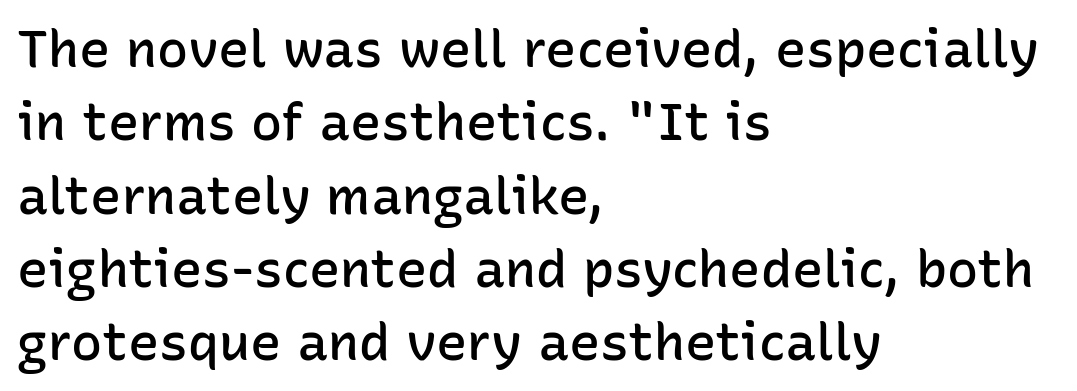
The image shows 52 px semibold sans-serif type, upright; set left-aligned, normal line spacing (1.41x), normal letter spacing, not underlined; low stroke contrast and a medium x-height.
